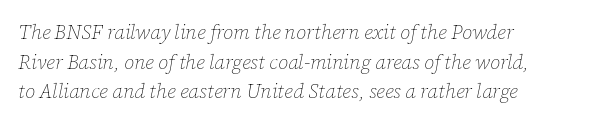
{"italic": "yes", "lean": "right", "slant_degrees": 12, "bold": "no", "underline": "no", "align": "left", "line_spacing": "normal", "line_spacing_ratio": 1.48, "letter_spacing": "normal", "letter_spacing_em": 0.0, "glyph_px": 20}
